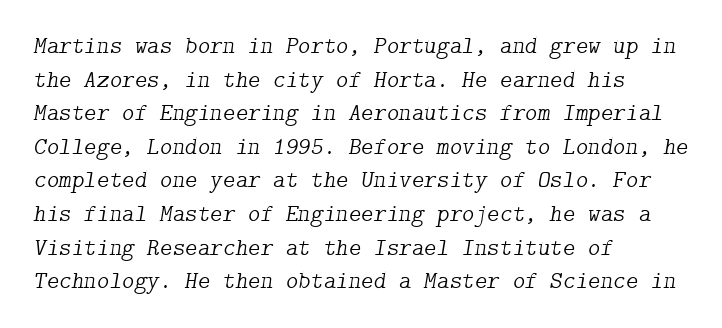
Q: Is the text bold? A: No.
Q: Is the text italic (slanted)? A: Yes, it leans right by about 9 degrees.
Q: Is the text underlined? A: No.
Q: How is the paragraph aligned? A: Left-aligned.
Q: Is the spacing between letters normal or unusually wide? A: Normal.
Q: Is the spacing between lines tight, normal or loose? A: Normal.
